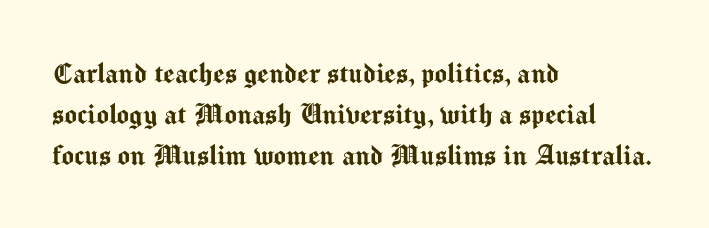
Q: Is the text italic (slanted)? A: No, it is upright.
Q: Is the typeface a serif or a sans-serif typeface? A: Sans-serif.
Q: Is the text underlined? A: No.
Q: How is the paragraph aligned? A: Left-aligned.
Q: Is the spacing between letters normal or unusually wide? A: Normal.
Q: Is the spacing between lines tight, normal or loose? A: Normal.
Q: Width (condensed, normal, or wide)? A: Normal.
Q: Stroke contrast? A: Medium.
Q: x-height? A: Medium.
Q: Monospaced? A: No.
